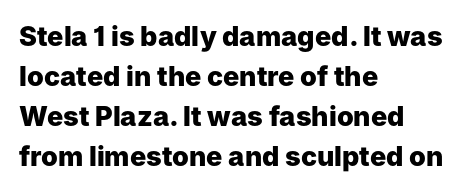
{"italic": "no", "bold": "yes", "underline": "no", "align": "left", "line_spacing": "normal", "line_spacing_ratio": 1.48, "letter_spacing": "normal", "letter_spacing_em": 0.0, "glyph_px": 27}
